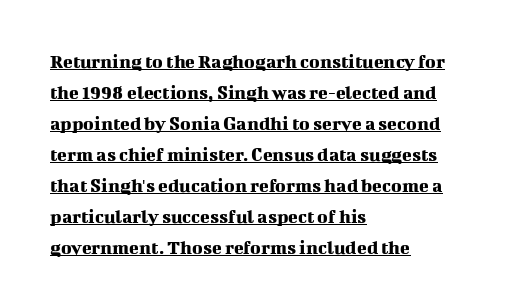
Q: Is the text italic (slanted)? A: No, it is upright.
Q: Is the text underlined? A: Yes.
Q: How is the paragraph aligned? A: Left-aligned.
Q: Is the spacing between letters normal or unusually wide? A: Normal.
Q: Is the spacing between lines tight, normal or loose? A: Normal.
